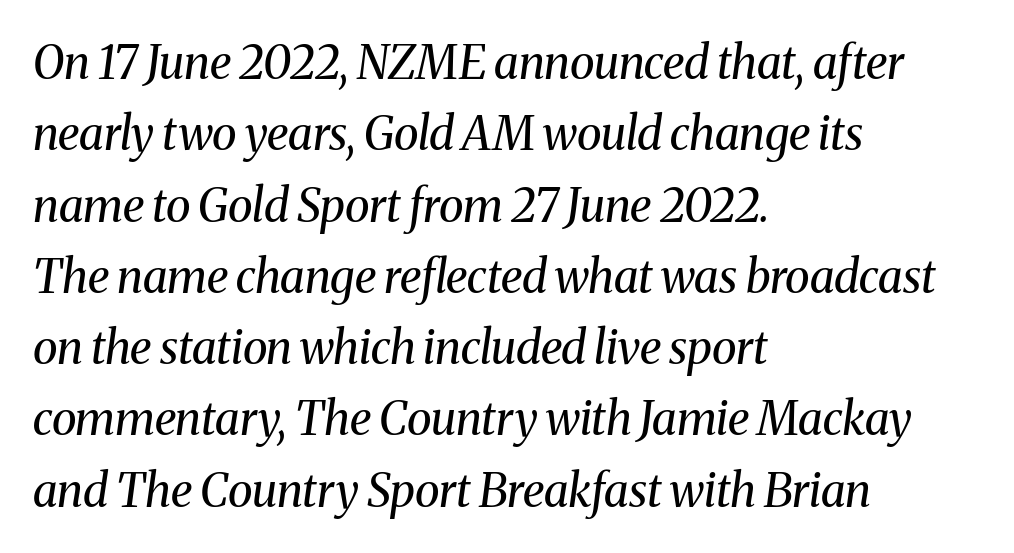
Q: Is the text bold? A: No.
Q: Is the text italic (slanted)? A: Yes, it leans right by about 8 degrees.
Q: Is the typeface a serif or a sans-serif typeface? A: Serif.
Q: Is the text underlined? A: No.
Q: How is the paragraph aligned? A: Left-aligned.
Q: Is the spacing between letters normal or unusually wide? A: Normal.
Q: Is the spacing between lines tight, normal or loose? A: Normal.
Q: Width (condensed, normal, or wide)? A: Normal.
Q: Stroke contrast? A: Medium.
Q: x-height? A: Medium.
Q: Monospaced? A: No.
